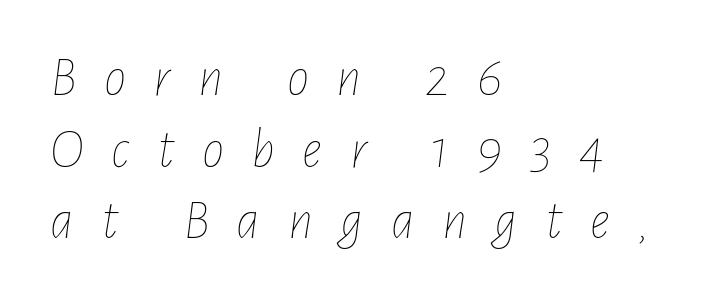
There is plenty of visible air inserted between adjacent glyphs. Quick note: underline off. Character widths vary here, with narrow letters taking less room than wide ones. No chunkiness to these letters — they're not bold.
